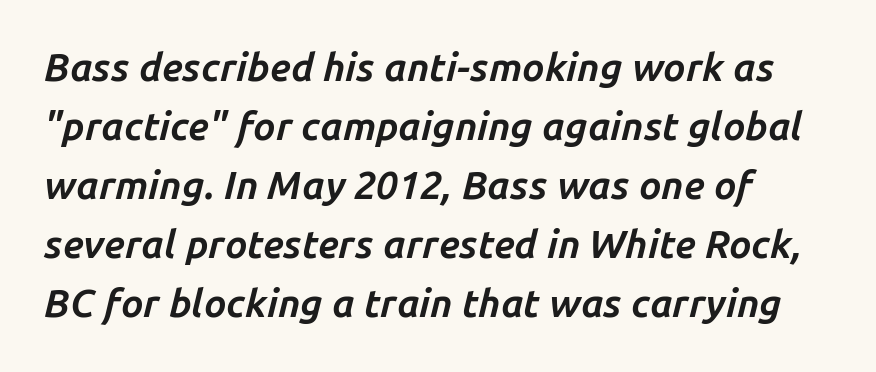
Q: Is the text bold? A: Yes.
Q: Is the text italic (slanted)? A: Yes, it leans right by about 14 degrees.
Q: Is the text underlined? A: No.
Q: How is the paragraph aligned? A: Left-aligned.
Q: Is the spacing between letters normal or unusually wide? A: Normal.
Q: Is the spacing between lines tight, normal or loose? A: Normal.
Q: Width (condensed, normal, or wide)? A: Normal.
Q: Stroke contrast? A: Low.
Q: x-height? A: Medium.
Q: Monospaced? A: No.
